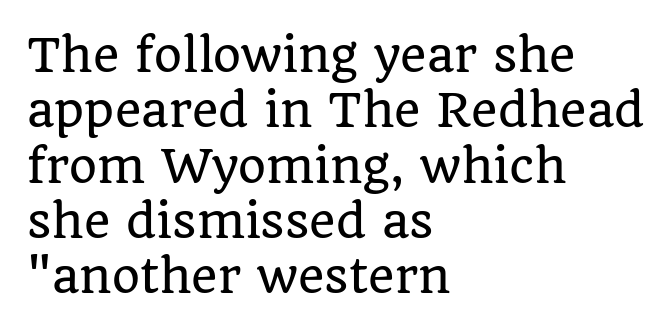
The image shows 45 px serif type, upright; set left-aligned, line spacing 1.23x, normal letter spacing, not underlined; low stroke contrast and a large x-height.
